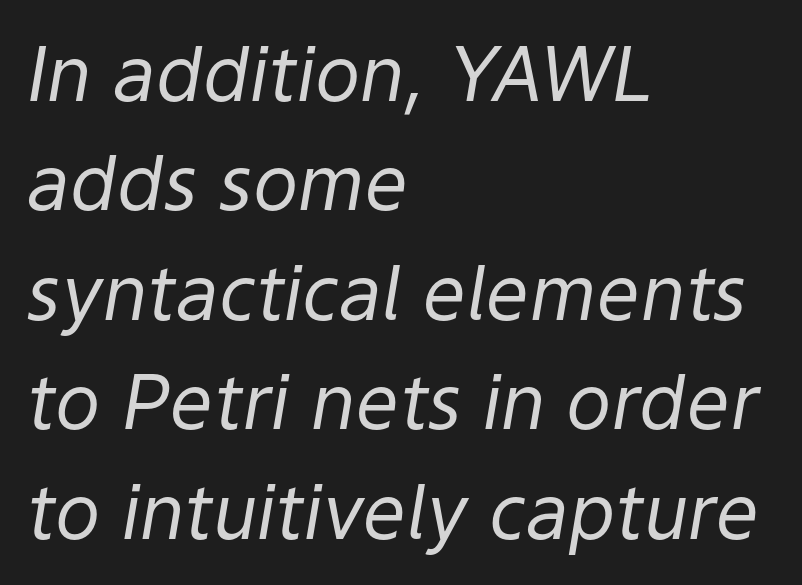
Stroke thickness stays within the range of a standard reading face or lighter. The gap between lines stays unmarked. The vertical gap from one line to the next is medium. Proportional: the letters do not fall into vertical columns. The line texture is even and compact thanks to regular tracking.
